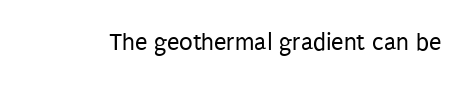
The image shows 25 px text type, upright; set normal letter spacing, not underlined.
